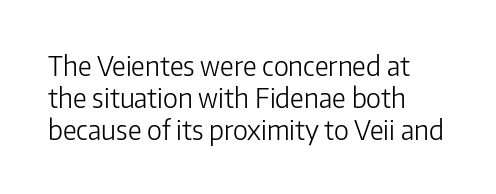
{"italic": "no", "bold": "no", "underline": "no", "align": "left", "line_spacing_ratio": 1.18, "letter_spacing": "normal", "letter_spacing_em": 0.0, "glyph_px": 27}
